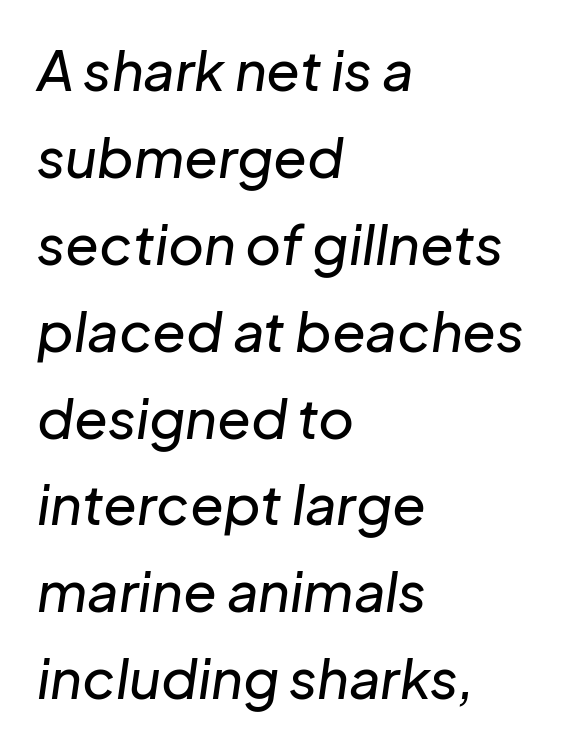
Q: Is the text italic (slanted)? A: Yes, it leans right by about 8 degrees.
Q: Is the text underlined? A: No.
Q: How is the paragraph aligned? A: Left-aligned.
Q: Is the spacing between letters normal or unusually wide? A: Normal.
Q: Is the spacing between lines tight, normal or loose? A: Normal.
Q: Width (condensed, normal, or wide)? A: Normal.
Q: Stroke contrast? A: Low.
Q: x-height? A: Medium.
Q: Monospaced? A: No.
